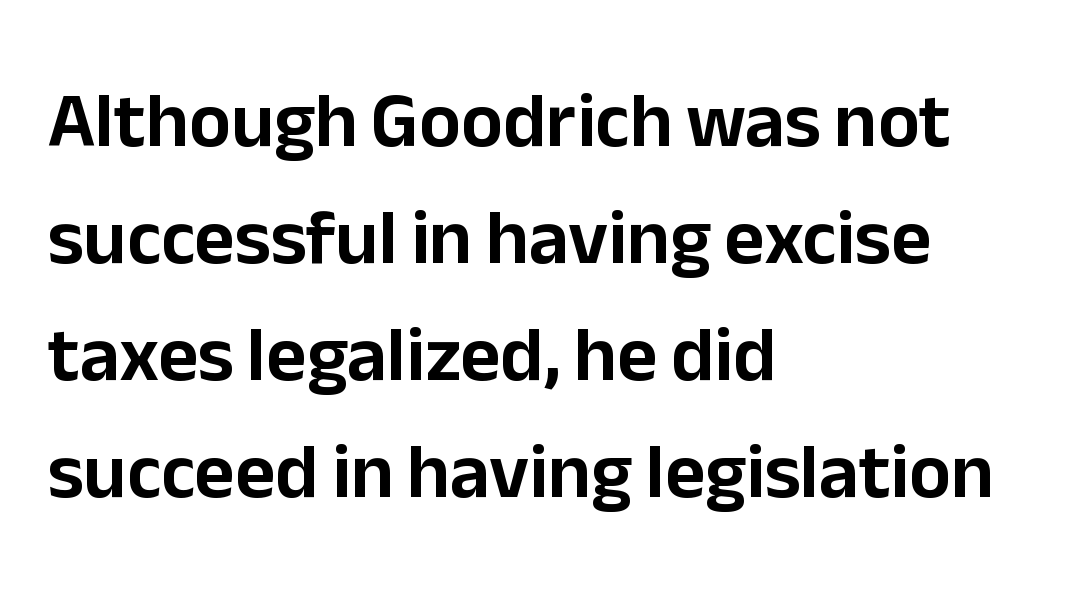
A sans-serif font was chosen for this passage. Do the characters align in a grid? No, the font is proportional. The gap between lines stays unmarked. The paragraph has a hard left edge and a soft right edge. These lines were composed using upright roman letters. Students, observe: this is what conventionally led text looks like.
